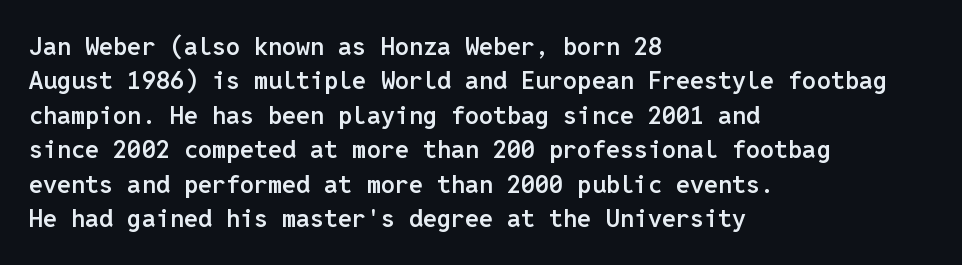
Q: Is the text bold? A: Semi-bold.
Q: Is the text italic (slanted)? A: No, it is upright.
Q: Is the text underlined? A: No.
Q: How is the paragraph aligned? A: Left-aligned.
Q: Is the spacing between letters normal or unusually wide? A: Normal.
Q: Is the spacing between lines tight, normal or loose? A: Normal.
